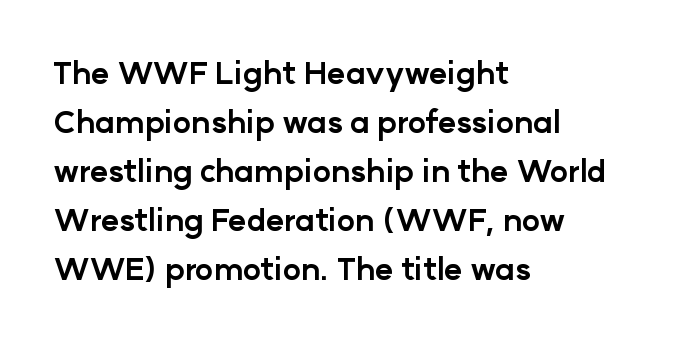
Q: Is the text bold? A: Yes.
Q: Is the text italic (slanted)? A: No, it is upright.
Q: Is the typeface a serif or a sans-serif typeface? A: Sans-serif.
Q: Is the text underlined? A: No.
Q: How is the paragraph aligned? A: Left-aligned.
Q: Is the spacing between letters normal or unusually wide? A: Normal.
Q: Is the spacing between lines tight, normal or loose? A: Normal.
Q: Width (condensed, normal, or wide)? A: Normal.
Q: Stroke contrast? A: Low.
Q: x-height? A: Medium.
Q: Monospaced? A: No.
